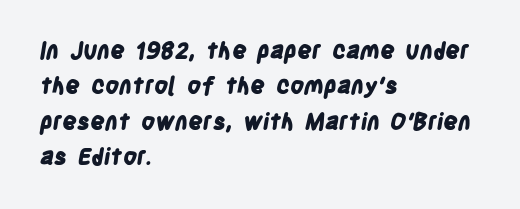
The image shows 23 px bold type; set left-aligned, normal line spacing (1.54x), normal letter spacing, not underlined.
